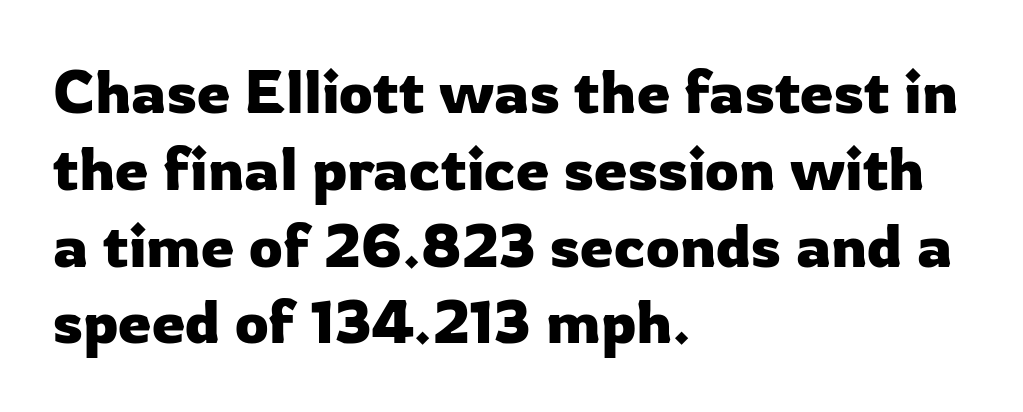
{"serif": "no", "italic": "no", "width": "normal", "stroke_contrast": "low", "x_height": "medium", "monospaced": "no", "underline": "no", "align": "left", "line_spacing": "normal", "line_spacing_ratio": 1.28, "letter_spacing": "normal", "letter_spacing_em": 0.0, "glyph_px": 60}
